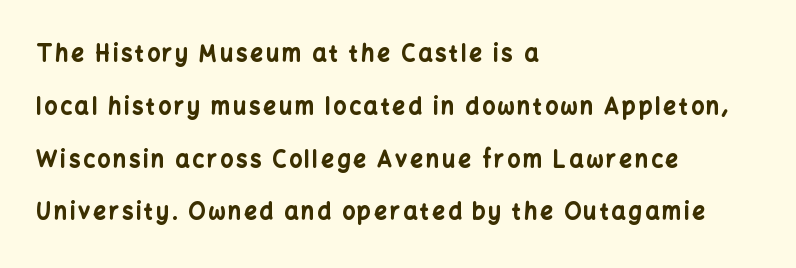
The image shows 22 px bold type, upright; set left-aligned, loose line spacing (2.4x), not underlined.
